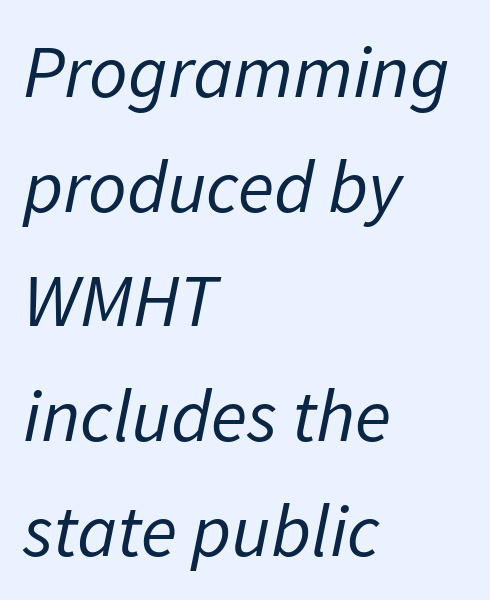
Between one letter and the next there's only the usual sliver of space. Character widths vary here, with narrow letters taking less room than wide ones. Alignment: flush left. Students, observe: this is what conventionally led text looks like. Any mark beneath the type? The region is blank. The font's italic variant was chosen for this text.
